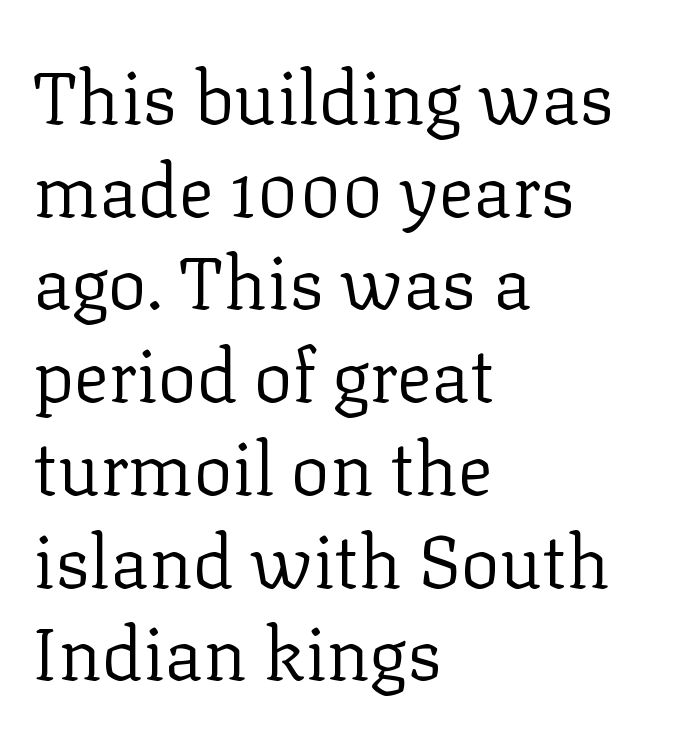
{"serif": "yes", "italic": "no", "bold": "no", "weight": "regular", "width": "normal", "stroke_contrast": "low", "x_height": "medium", "monospaced": "no", "underline": "no", "align": "left", "line_spacing": "normal", "line_spacing_ratio": 1.27, "letter_spacing": "normal", "letter_spacing_em": 0.0, "glyph_px": 73}
